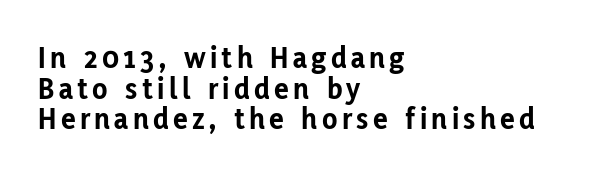
Stroke thickness is high; the sample reads as a true bold. This is roman type, the default non-slanted kind. A typesetter would call this leading minimal, almost set solid. Here the designer chose a conventional face with non-uniform glyph widths. No word sits above an underline. The text was rendered using a sans face with plain stroke endings.
